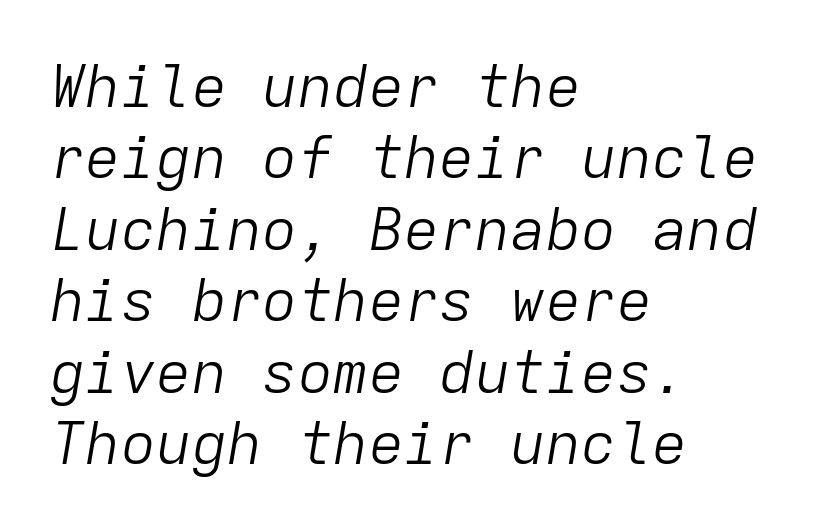
Q: Is the text bold? A: No.
Q: Is the text italic (slanted)? A: Yes, it leans right by about 9 degrees.
Q: Is the text underlined? A: No.
Q: How is the paragraph aligned? A: Left-aligned.
Q: Is the spacing between letters normal or unusually wide? A: Normal.
Q: Width (condensed, normal, or wide)? A: Normal.
Q: Stroke contrast? A: Low.
Q: x-height? A: Medium.
Q: Monospaced? A: Yes.
